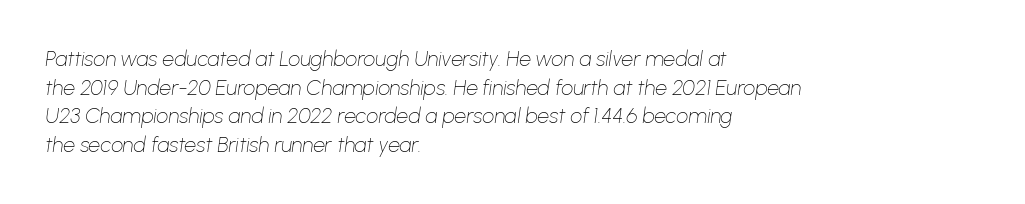
The image shows 21 px text type, italic (leaning right); set left-aligned, normal line spacing (1.36x), normal letter spacing, not underlined.
